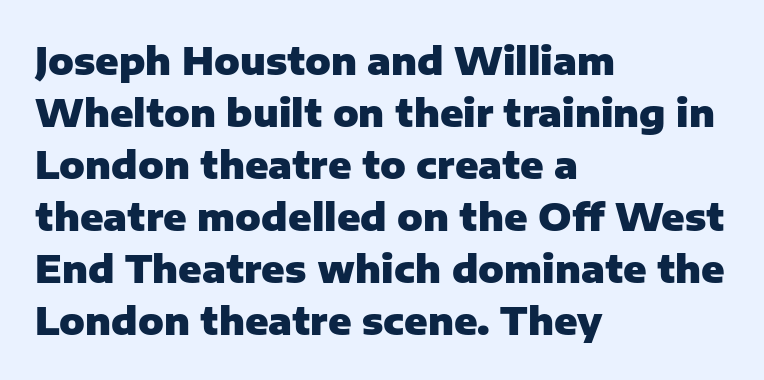
The image shows 38 px heavy sans-serif type, upright; set left-aligned, normal line spacing (1.37x), normal letter spacing, not underlined; low stroke contrast and a medium x-height.
